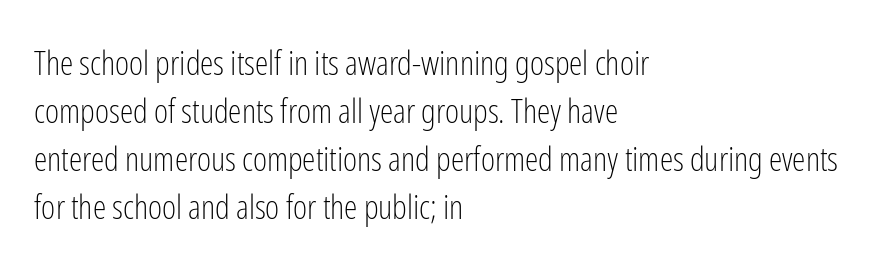
{"serif": "no", "italic": "no", "bold": "no", "weight": "light", "width": "condensed", "stroke_contrast": "low", "x_height": "medium", "monospaced": "no", "underline": "no", "align": "left", "line_spacing": "normal", "line_spacing_ratio": 1.41, "letter_spacing": "normal", "letter_spacing_em": 0.0, "glyph_px": 34}
